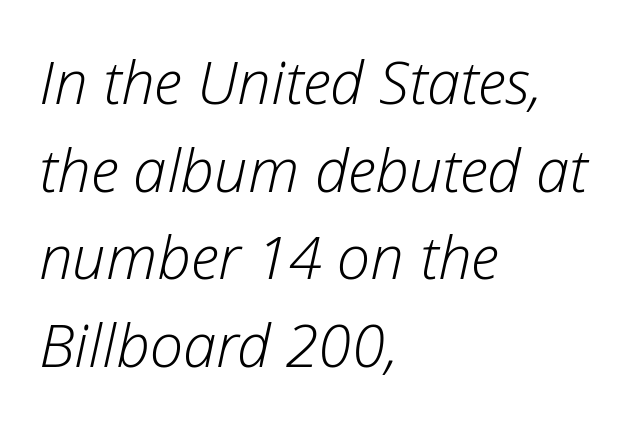
The image shows 60 px light type, italic (leaning right); set left-aligned, normal line spacing (1.46x), normal letter spacing, not underlined; low stroke contrast and a medium x-height.
